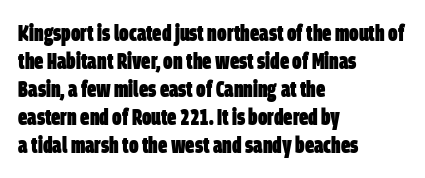
{"bold": "yes", "underline": "no", "align": "left", "line_spacing_ratio": 1.22, "letter_spacing": "normal", "letter_spacing_em": 0.0, "glyph_px": 23}
